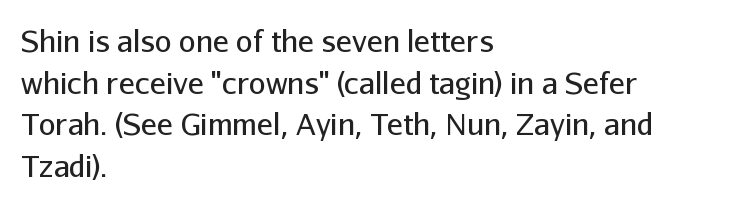
{"serif": "no", "italic": "no", "bold": "no", "weight": "regular", "width": "normal", "stroke_contrast": "low", "x_height": "medium", "monospaced": "no", "underline": "no", "align": "left", "line_spacing": "normal", "line_spacing_ratio": 1.39, "letter_spacing": "normal", "letter_spacing_em": 0.0, "glyph_px": 30}
